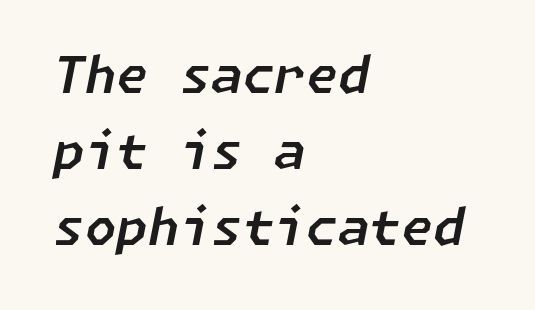
The paragraph has a hard left edge and a soft right edge. Unmarked baselines from the first word to the last. Emphasis-style slanted type is in use. Each new line begins a customary step beneath the previous one. What stands out about the letter spacing? Nothing — it is the standard amount.
